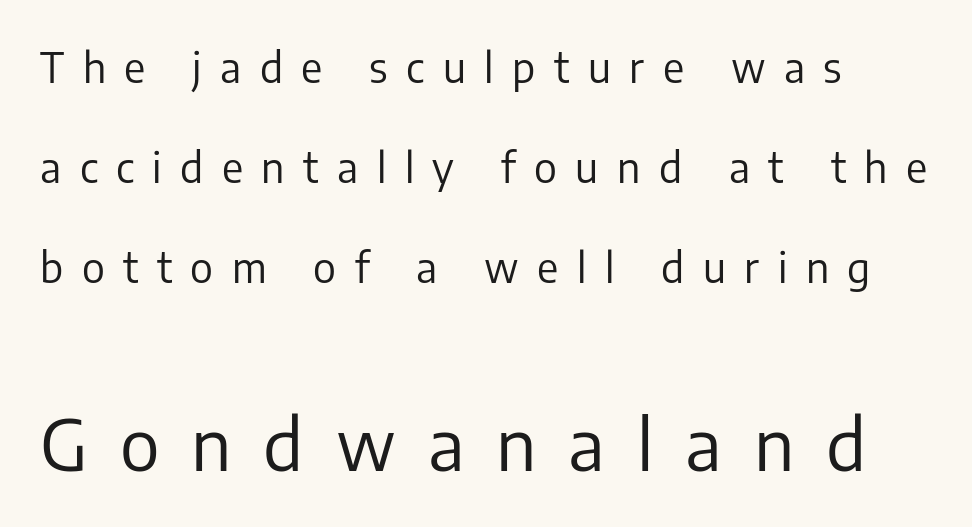
Tracking here is generous; glyphs stand well apart from one another. In terms of posture, this sample is upright. A quiet, ordinary-to-light weight characterises the typeface. These lines are rendered in a variable-pitch font. Is this a sans? Yes — the strokes have no serifs.
